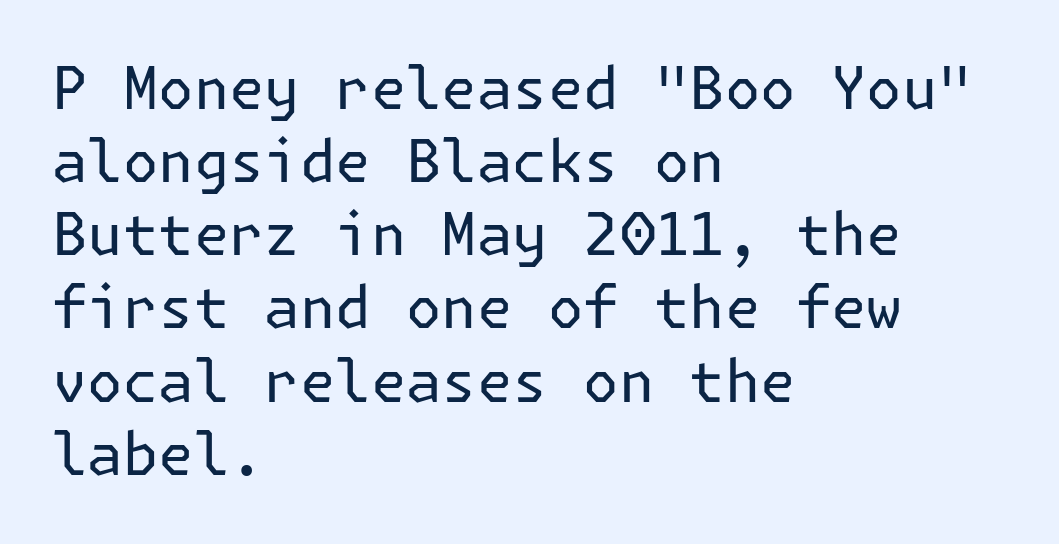
Q: Is the text bold? A: No.
Q: Is the text italic (slanted)? A: No, it is upright.
Q: Is the typeface a serif or a sans-serif typeface? A: Sans-serif.
Q: Is the text underlined? A: No.
Q: How is the paragraph aligned? A: Left-aligned.
Q: Is the spacing between letters normal or unusually wide? A: Normal.
Q: Width (condensed, normal, or wide)? A: Normal.
Q: Stroke contrast? A: Low.
Q: x-height? A: Medium.
